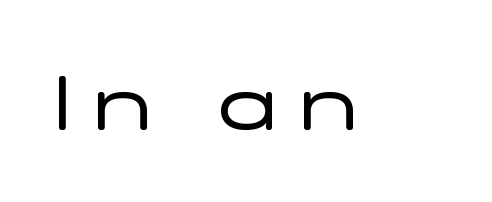
Q: Is the text bold? A: No.
Q: Is the text italic (slanted)? A: No, it is upright.
Q: Is the typeface a serif or a sans-serif typeface? A: Sans-serif.
Q: Is the text underlined? A: No.
Q: Is the spacing between letters normal or unusually wide? A: Unusually wide.
Q: Width (condensed, normal, or wide)? A: Wide.
Q: Stroke contrast? A: Low.
Q: x-height? A: Medium.
Q: Monospaced? A: No.
